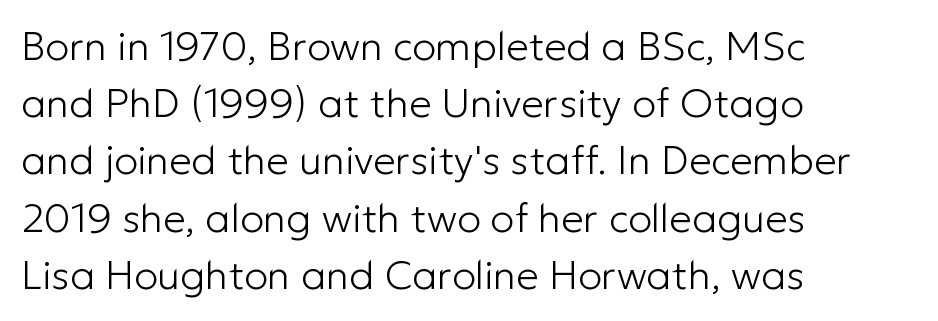
The image shows 40 px light sans-serif type, upright; set left-aligned, normal line spacing (1.43x), normal letter spacing, not underlined; low stroke contrast and a medium x-height.
